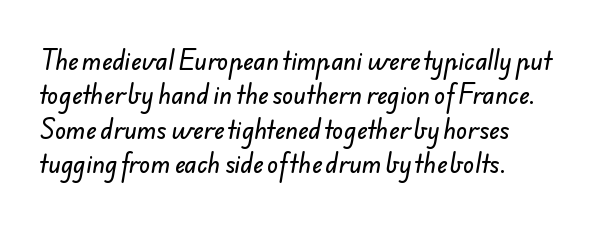
Words float on clear page, feet unadorned. Words appear dense and cohesive because spacing is normal. Vertically, the passage feels balanced, rows spaced as you'd expect.
